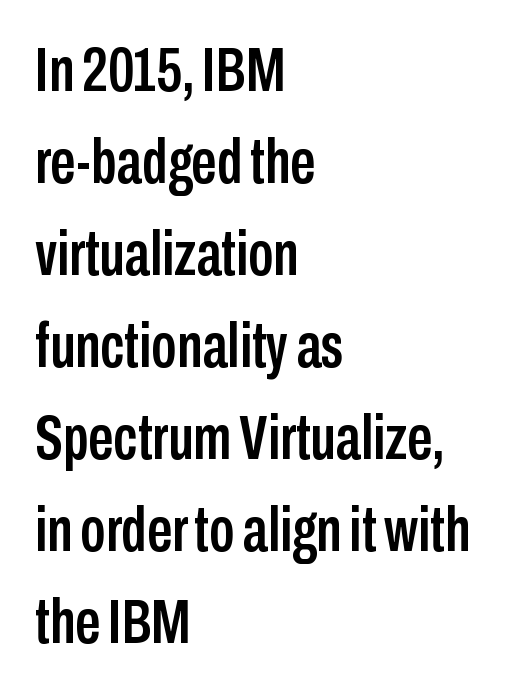
{"serif": "no", "italic": "no", "width": "condensed", "stroke_contrast": "low", "x_height": "medium", "monospaced": "no", "underline": "no", "align": "left", "line_spacing": "normal", "line_spacing_ratio": 1.46, "letter_spacing": "normal", "letter_spacing_em": 0.0, "glyph_px": 63}
